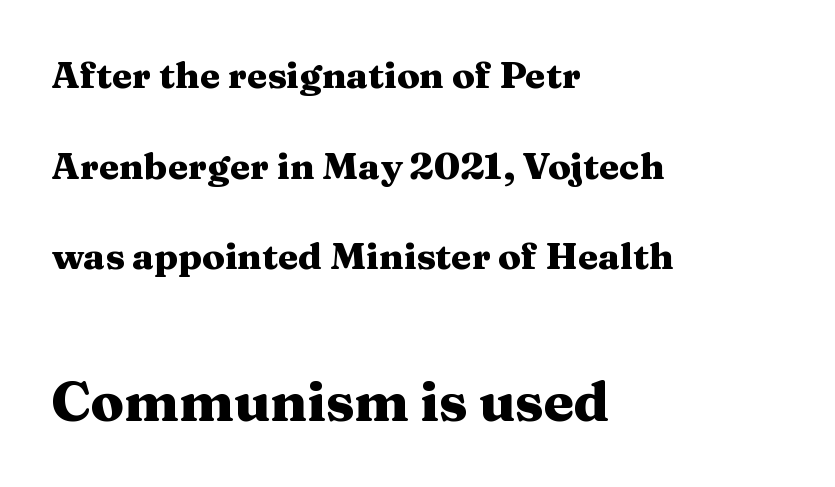
Q: Is the text bold? A: Yes.
Q: Is the text italic (slanted)? A: No, it is upright.
Q: Is the typeface a serif or a sans-serif typeface? A: Serif.
Q: Is the text underlined? A: No.
Q: How is the paragraph aligned? A: Left-aligned.
Q: Is the spacing between letters normal or unusually wide? A: Normal.
Q: Is the spacing between lines tight, normal or loose? A: Loose.
Q: Which block of text is set in a larger size, the first (top) or the second (bottom)? A: The second (bottom) one.
Q: Width (condensed, normal, or wide)? A: Wide.
Q: Stroke contrast? A: Medium.
Q: x-height? A: Medium.
Q: Monospaced? A: No.
